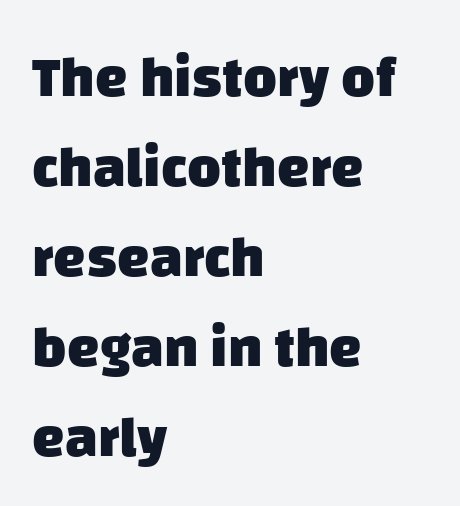
Honestly, there is no underline to notice here at all. The letters advance in unequal steps, a hallmark of proportional type. The ragged edge is on the right, which tells us the setting is flush left. These words are printed bold, with thick strokes throughout. Standard letterfit; no display-style spreading of the glyphs.
